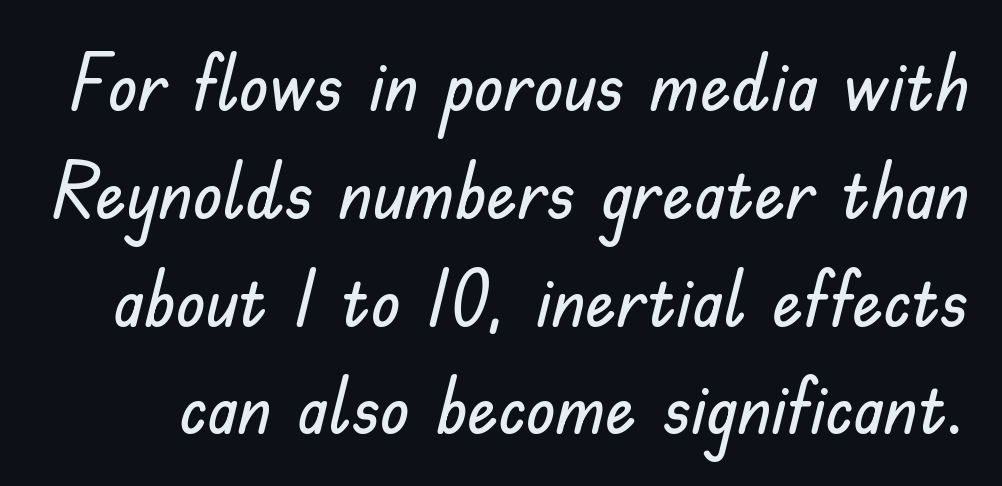
Q: Is the text italic (slanted)? A: Yes.
Q: Is the typeface a serif or a sans-serif typeface? A: Sans-serif.
Q: Is the text underlined? A: No.
Q: Is the spacing between letters normal or unusually wide? A: Normal.
Q: Is the spacing between lines tight, normal or loose? A: Normal.
Q: Width (condensed, normal, or wide)? A: Normal.
Q: Stroke contrast? A: Low.
Q: x-height? A: Small.
Q: Monospaced? A: No.
